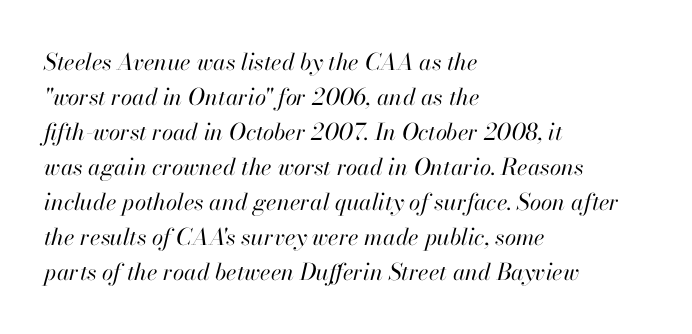
The image shows 23 px text type, italic (leaning right); set left-aligned, normal line spacing (1.52x), normal letter spacing, not underlined.
